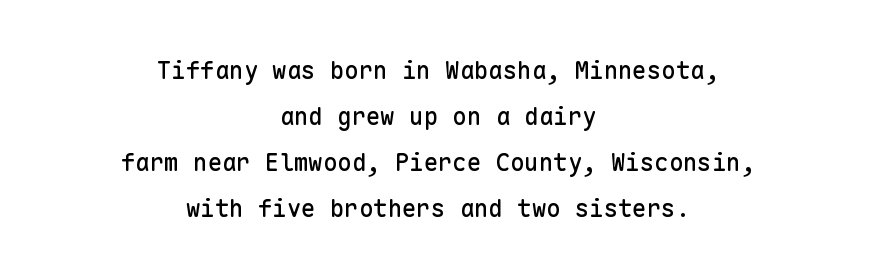
{"italic": "no", "underline": "no", "align": "center", "line_spacing": "loose", "line_spacing_ratio": 1.92, "letter_spacing": "normal", "letter_spacing_em": 0.0, "glyph_px": 24}
